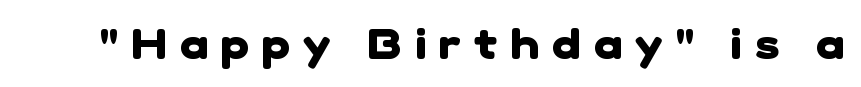
Q: Is the text bold? A: Yes.
Q: Is the typeface a serif or a sans-serif typeface? A: Sans-serif.
Q: Is the text underlined? A: No.
Q: Is the spacing between letters normal or unusually wide? A: Unusually wide.
Q: Width (condensed, normal, or wide)? A: Normal.
Q: Stroke contrast? A: Low.
Q: x-height? A: Medium.
Q: Monospaced? A: No.
